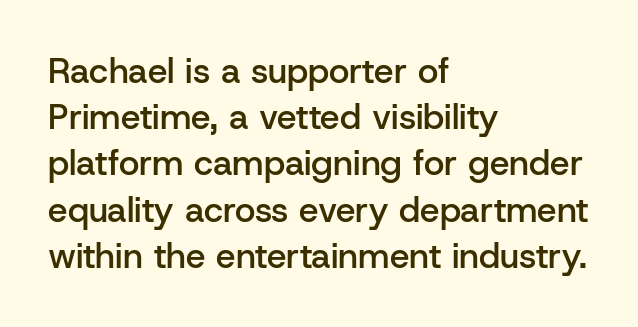
{"serif": "no", "italic": "no", "bold": "semi", "weight": "semibold", "width": "normal", "stroke_contrast": "low", "x_height": "medium", "monospaced": "no", "underline": "no", "align": "left", "line_spacing": "normal", "line_spacing_ratio": 1.32, "letter_spacing": "normal", "letter_spacing_em": 0.0, "glyph_px": 35}
